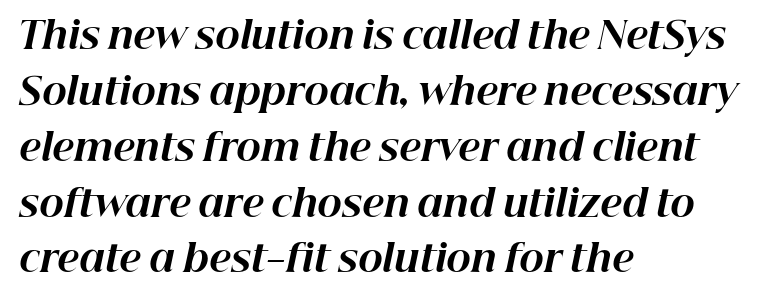
The image shows 37 px bold type, italic (leaning right); set left-aligned, normal line spacing (1.51x), normal letter spacing, not underlined; high stroke contrast and a medium x-height.
